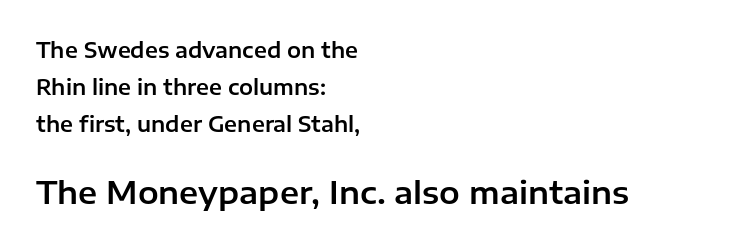
The image shows 31 px sans-serif type, upright; set left-aligned, line spacing 1.77x, normal letter spacing, not underlined; the second (bottom) block is 1.48x larger; low stroke contrast and a medium x-height.
